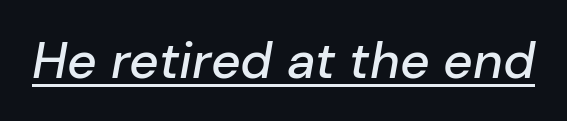
Notice how a bar underscores the lettering throughout. Note the varied advance widths — an 'i' is clearly narrower than an 'm'. There is no visible air inserted between adjacent glyphs. Emphasis-style slanted type is in use.
